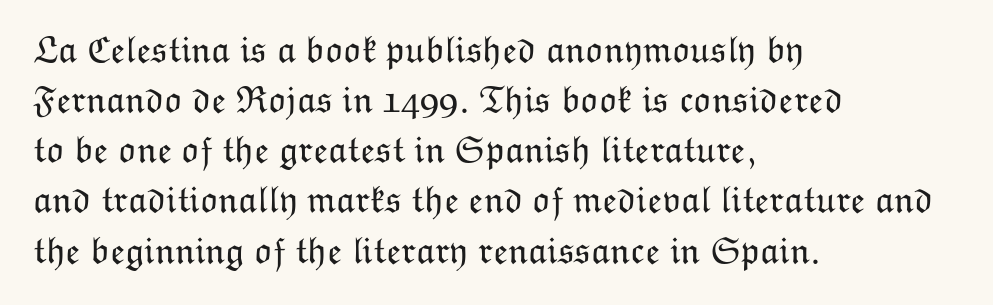
Q: Is the text bold? A: No.
Q: Is the text italic (slanted)? A: No, it is upright.
Q: Is the text underlined? A: No.
Q: How is the paragraph aligned? A: Left-aligned.
Q: Is the spacing between letters normal or unusually wide? A: Normal.
Q: Is the spacing between lines tight, normal or loose? A: Normal.
Q: Width (condensed, normal, or wide)? A: Normal.
Q: Stroke contrast? A: Low.
Q: x-height? A: Medium.
Q: Monospaced? A: No.
